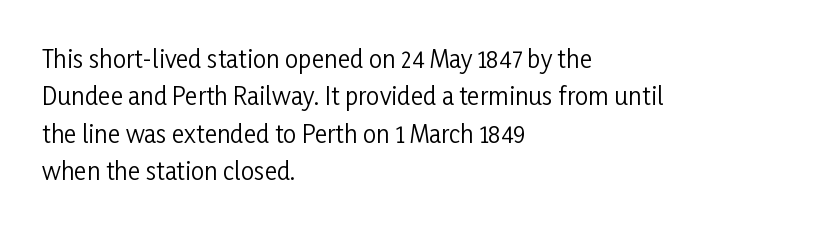
Evenly set lines give the paragraph a standard silhouette. Here the glyphs are tracked normally, forming tight word shapes. Rule under the text: the space is simply empty. Italic? Not at all — the glyphs are vertical. These glyphs show unthickened strokes, regular width or finer.
